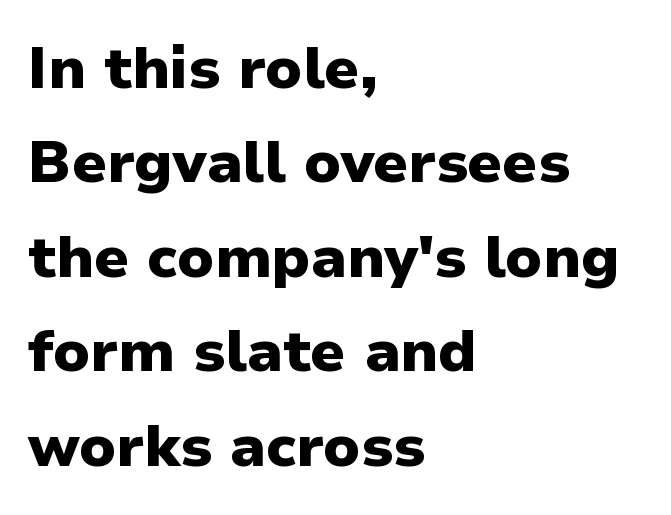
{"serif": "no", "italic": "no", "bold": "yes", "weight": "heavy", "width": "normal", "stroke_contrast": "low", "x_height": "medium", "monospaced": "no", "underline": "no", "align": "left", "line_spacing": "normal", "line_spacing_ratio": 1.6, "letter_spacing": "normal", "letter_spacing_em": 0.0, "glyph_px": 59}
